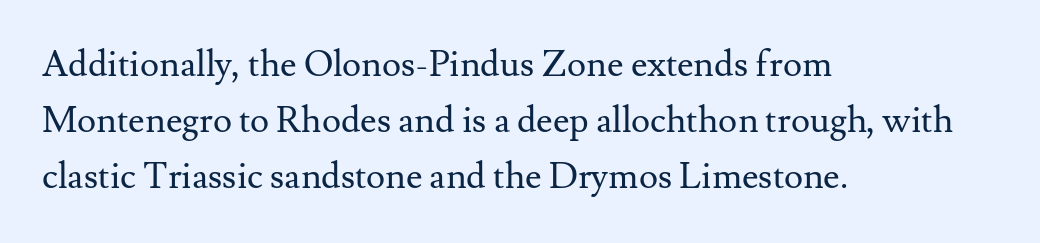
Compared with typical body copy, the letter spacing here is the same. Small tapered or slab feet sit at the stroke ends, so this counts as serif. The face looks like a standard text weight, possibly lighter. Regular leading. Rendered with straight, roman letterforms.
